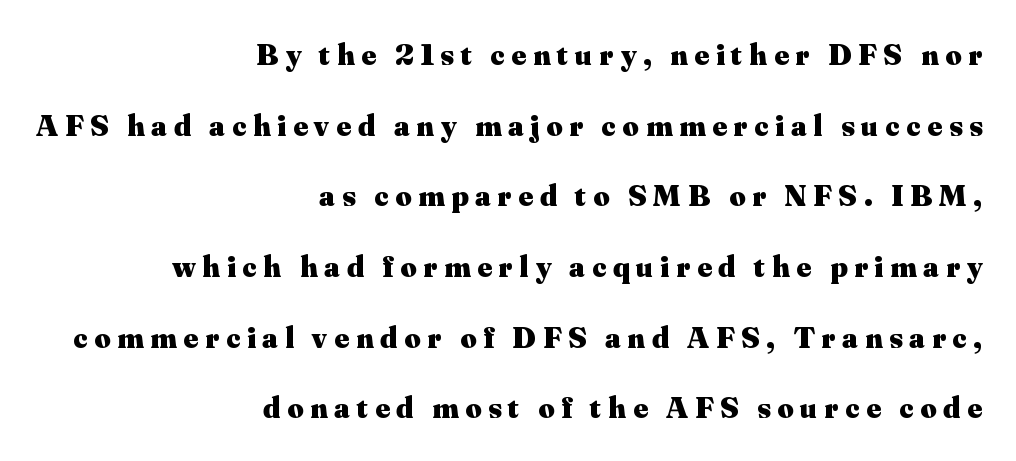
These words are printed bold, with thick strokes throughout. The words here are not underlined. Regarding serifs, this sample has them. The block of text is sparse from top to bottom, with ample space between rows.
